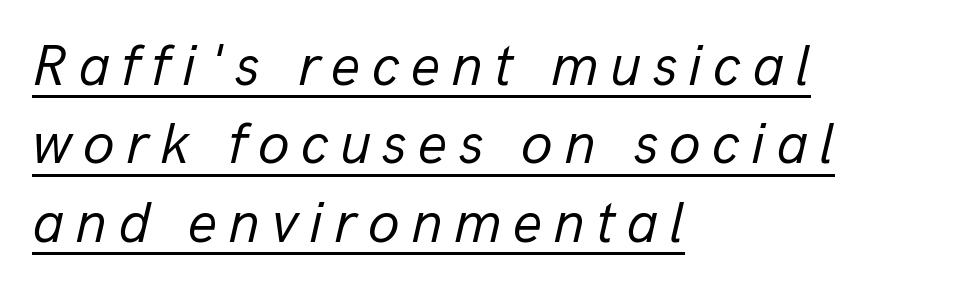
Q: Is the text bold? A: No.
Q: Is the text italic (slanted)? A: Yes, it leans right by about 13 degrees.
Q: Is the text underlined? A: Yes.
Q: How is the paragraph aligned? A: Left-aligned.
Q: Is the spacing between lines tight, normal or loose? A: Normal.
Q: Width (condensed, normal, or wide)? A: Normal.
Q: Stroke contrast? A: Low.
Q: x-height? A: Medium.
Q: Monospaced? A: No.
